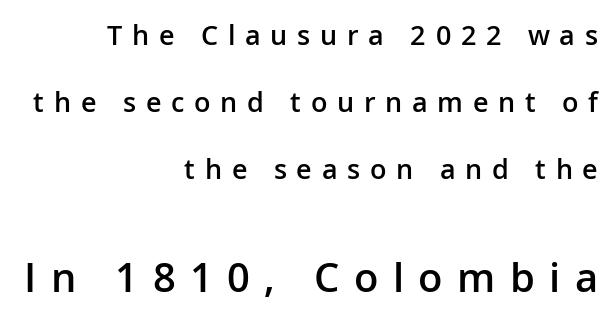
Q: Is the text bold? A: Semi-bold.
Q: Is the text italic (slanted)? A: No, it is upright.
Q: Is the typeface a serif or a sans-serif typeface? A: Sans-serif.
Q: Is the text underlined? A: No.
Q: How is the paragraph aligned? A: Right-aligned.
Q: Is the spacing between letters normal or unusually wide? A: Unusually wide.
Q: Is the spacing between lines tight, normal or loose? A: Loose.
Q: Which block of text is set in a larger size, the first (top) or the second (bottom)? A: The second (bottom) one.
Q: Width (condensed, normal, or wide)? A: Normal.
Q: Stroke contrast? A: Low.
Q: x-height? A: Medium.
Q: Monospaced? A: No.
